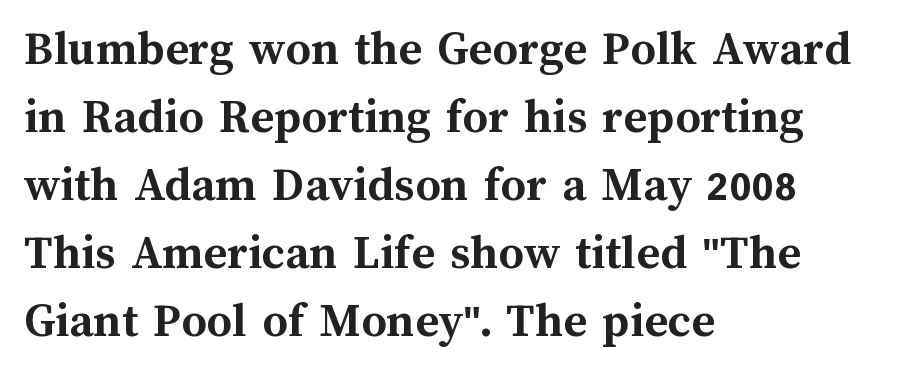
{"italic": "no", "bold": "yes", "weight": "semibold", "width": "normal", "stroke_contrast": "medium", "x_height": "medium", "monospaced": "no", "underline": "no", "align": "left", "line_spacing": "normal", "line_spacing_ratio": 1.36, "letter_spacing": "normal", "letter_spacing_em": 0.0, "glyph_px": 50}
